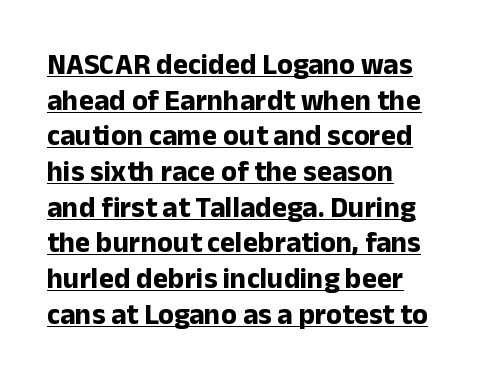
The image shows 29 px bold sans-serif type, upright; set left-aligned, line spacing 1.23x, normal letter spacing, underlined; low stroke contrast and a medium x-height.
